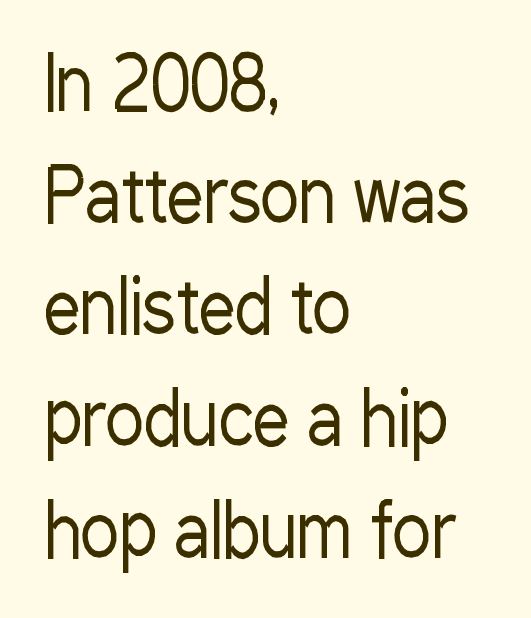
Leading: standard. A typesetter would label this face a sans. The weight tops out at a normal text grade. Looks like regular typesetting: each glyph gets only the width it needs. Short note: letters normally spaced.
